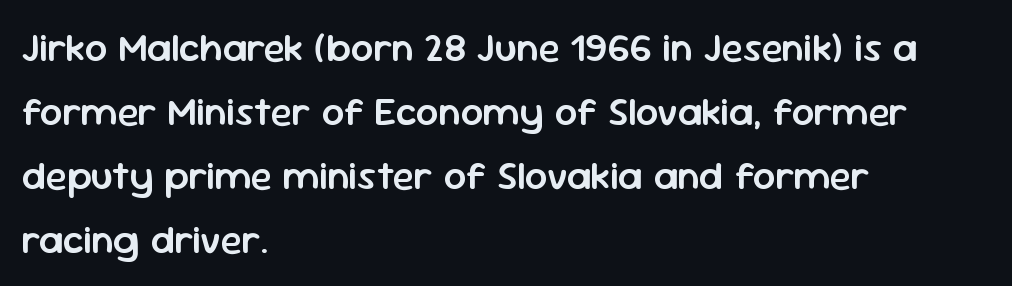
{"serif": "no", "italic": "no", "bold": "semi", "weight": "semibold", "width": "normal", "stroke_contrast": "low", "x_height": "medium", "monospaced": "no", "underline": "no", "align": "left", "line_spacing": "normal", "line_spacing_ratio": 1.6, "letter_spacing": "normal", "letter_spacing_em": 0.0, "glyph_px": 40}
